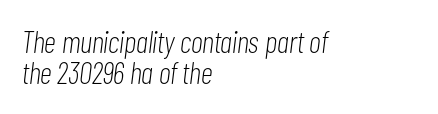
The image shows 31 px light, condensed type, italic (leaning right); set left-aligned, tight line spacing (1.01x), normal letter spacing, not underlined; low stroke contrast and a medium x-height.
